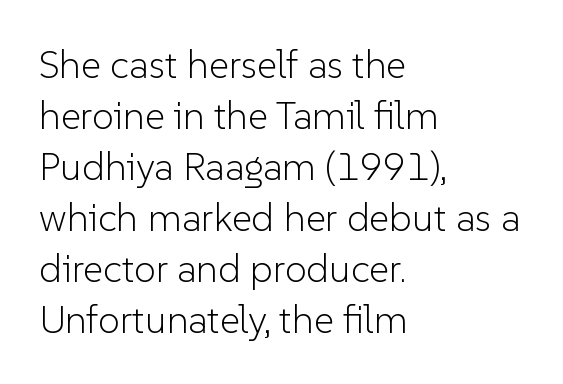
{"serif": "no", "italic": "no", "bold": "no", "weight": "light", "width": "normal", "stroke_contrast": "low", "x_height": "medium", "monospaced": "no", "underline": "no", "align": "left", "line_spacing": "normal", "line_spacing_ratio": 1.31, "letter_spacing": "normal", "letter_spacing_em": 0.0, "glyph_px": 39}
